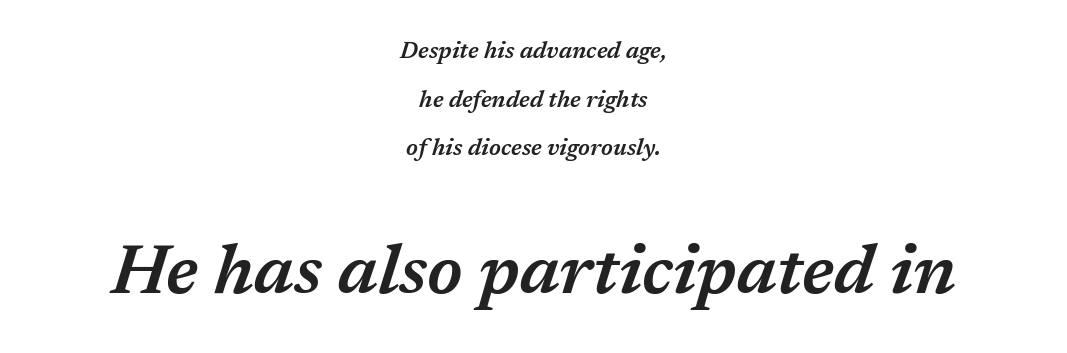
{"italic": "yes", "lean": "right", "slant_degrees": 17, "bold": "semi", "weight": "semibold", "width": "normal", "stroke_contrast": "medium", "x_height": "medium", "monospaced": "no", "underline": "no", "align": "center", "line_spacing": "loose", "line_spacing_ratio": 2.11, "letter_spacing": "normal", "letter_spacing_em": 0.0, "larger_block": "second", "size_ratio": 3.0, "glyph_px": 69}
